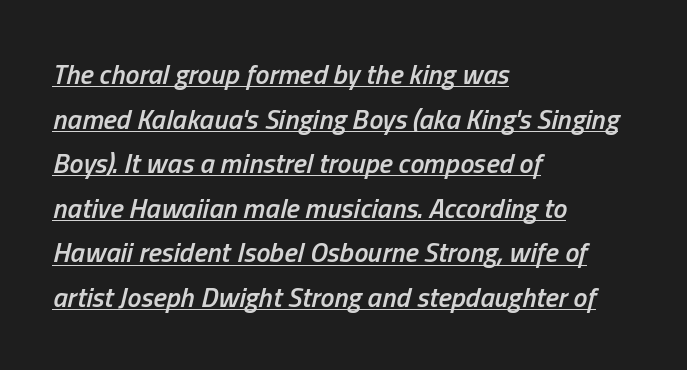
Proportional: the letters do not fall into vertical columns. Each word holds together tightly as a unit, with standard inter-letter gaps. Vertically, the passage feels balanced, rows spaced as you'd expect. Does a line run under the words? Yes, clearly.
